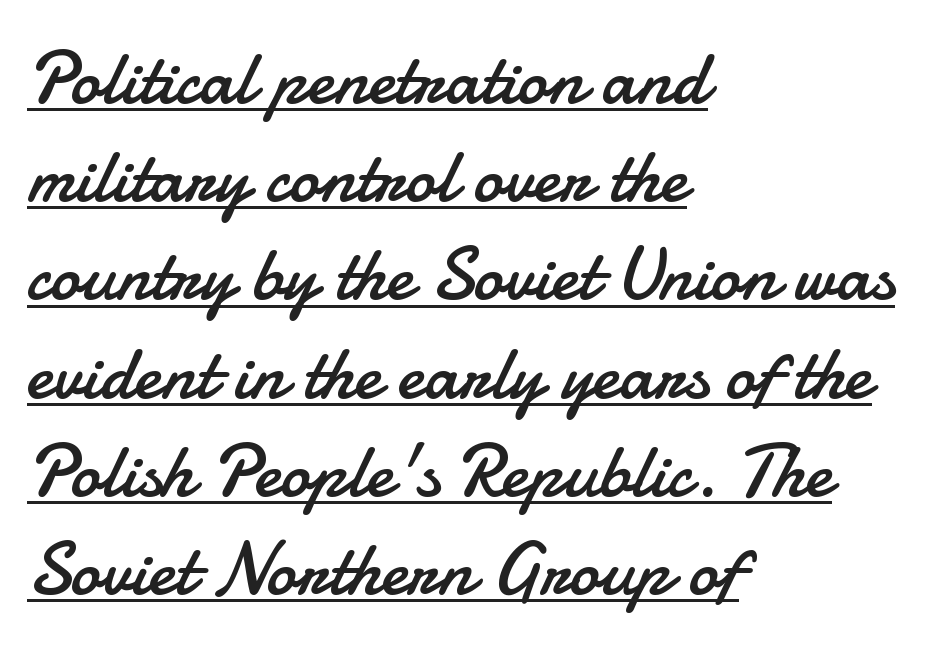
Spacing between characters is what you'd get straight out of the box. Do the characters align in a grid? No, the font is proportional. The designer went with a sans here, leaving each stem footless. The block of text has a typical density, with ordinary space between rows.
